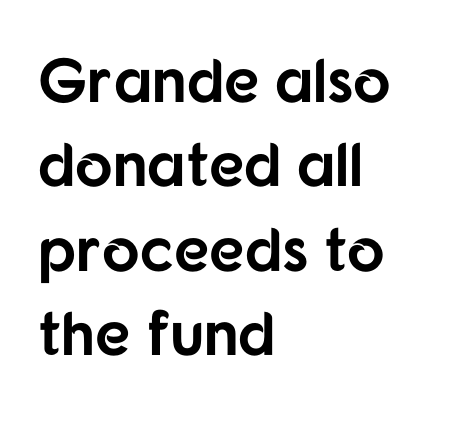
{"serif": "no", "italic": "no", "bold": "yes", "weight": "bold", "width": "normal", "stroke_contrast": "low", "x_height": "medium", "monospaced": "no", "underline": "no", "align": "left", "line_spacing": "normal", "line_spacing_ratio": 1.36, "letter_spacing": "normal", "letter_spacing_em": 0.0, "glyph_px": 62}
